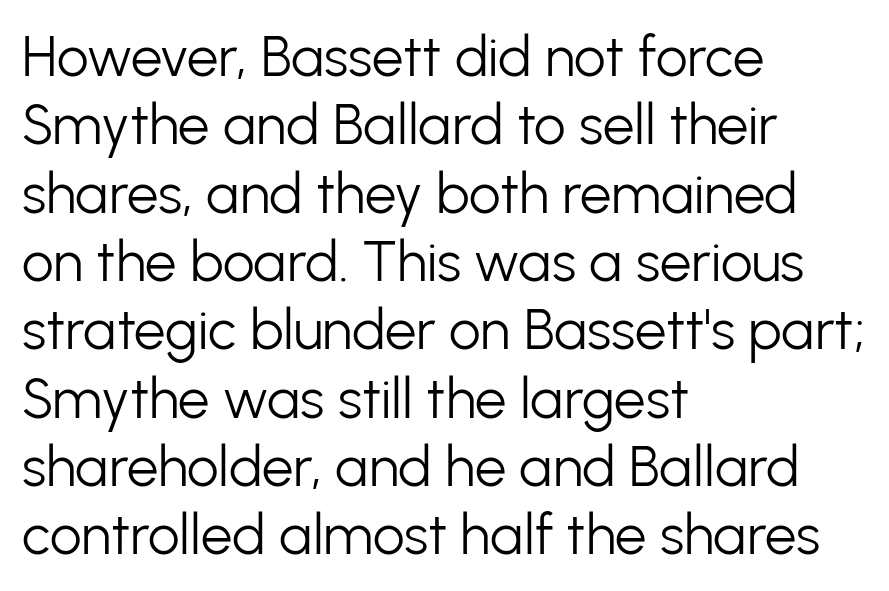
No italicization has been applied; the sample stays upright. These glyphs show unthickened strokes, regular width or finer. Caption: multi-line text, flush left, ragged right. Students, note that the glyphs here touch the page at normal intervals.
